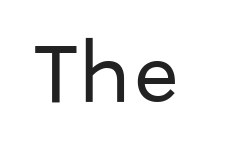
{"serif": "no", "italic": "no", "width": "normal", "stroke_contrast": "low", "x_height": "medium", "monospaced": "no", "underline": "no", "glyph_px": 64}
